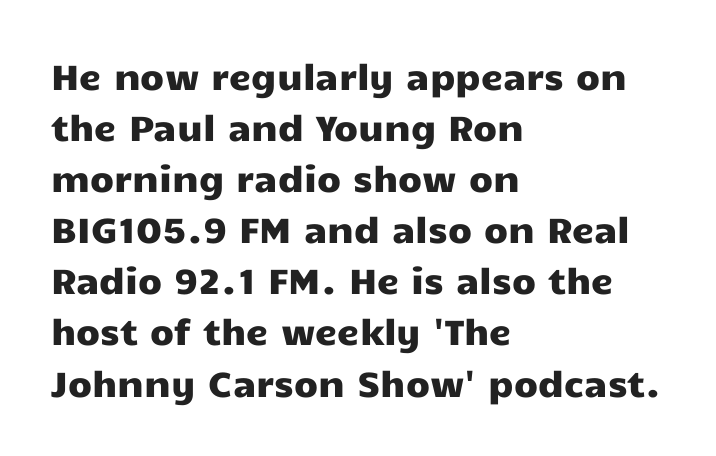
{"serif": "no", "italic": "no", "width": "wide", "stroke_contrast": "low", "x_height": "medium", "monospaced": "no", "underline": "no", "align": "left", "line_spacing": "normal", "line_spacing_ratio": 1.46, "letter_spacing": "normal", "letter_spacing_em": 0.0, "glyph_px": 35}
